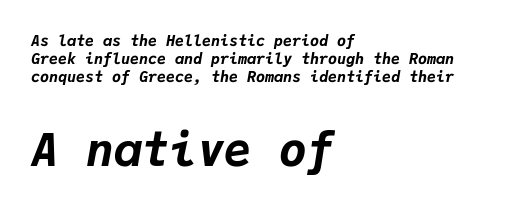
{"italic": "yes", "lean": "right", "slant_degrees": 9, "bold": "yes", "weight": "bold", "width": "normal", "stroke_contrast": "low", "x_height": "medium", "monospaced": "yes", "underline": "no", "align": "left", "line_spacing_ratio": 1.2, "letter_spacing": "normal", "letter_spacing_em": 0.0, "larger_block": "second", "size_ratio": 3.07, "glyph_px": 46}
